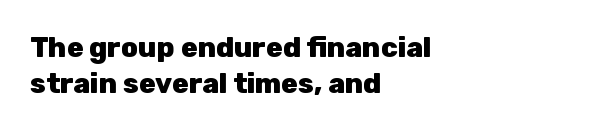
Q: Is the text bold? A: Yes.
Q: Is the text italic (slanted)? A: No, it is upright.
Q: Is the typeface a serif or a sans-serif typeface? A: Sans-serif.
Q: Is the text underlined? A: No.
Q: How is the paragraph aligned? A: Left-aligned.
Q: Is the spacing between letters normal or unusually wide? A: Normal.
Q: Is the spacing between lines tight, normal or loose? A: Normal.
Q: Width (condensed, normal, or wide)? A: Normal.
Q: Stroke contrast? A: Low.
Q: x-height? A: Medium.
Q: Monospaced? A: No.
